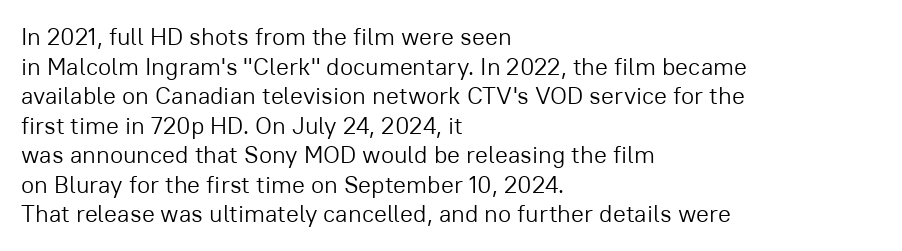
{"italic": "no", "bold": "no", "underline": "no", "align": "left", "line_spacing_ratio": 1.23, "letter_spacing": "normal", "letter_spacing_em": 0.0, "glyph_px": 24}
